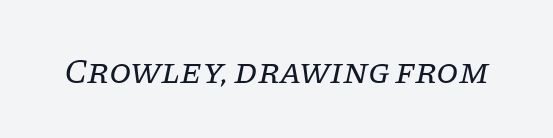
The image shows 36 px regular-weight serif type, italic (leaning right); set normal letter spacing, not underlined; low stroke contrast and a large x-height.
